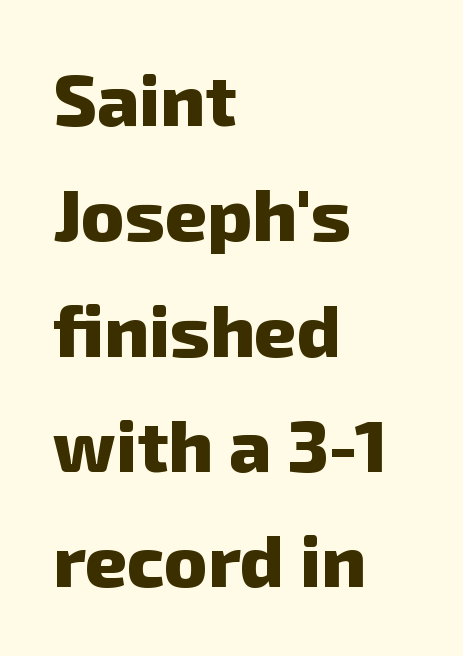
Strokes here are thick enough to call this a true bold. Where is the straight margin? On the left. Note the varied advance widths — an 'i' is clearly narrower than an 'm'. Horizontal bands of white between lines are of average thickness. Standard letterfit; no display-style spreading of the glyphs. Plain, unruled lines of type.
